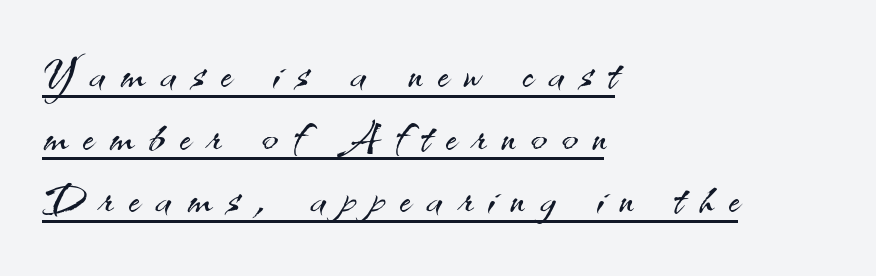
Q: Is the text bold? A: No.
Q: Is the text italic (slanted)? A: Yes.
Q: Is the typeface a serif or a sans-serif typeface? A: Sans-serif.
Q: Is the text underlined? A: Yes.
Q: How is the paragraph aligned? A: Left-aligned.
Q: Is the spacing between letters normal or unusually wide? A: Unusually wide.
Q: Is the spacing between lines tight, normal or loose? A: Tight.
Q: Width (condensed, normal, or wide)? A: Normal.
Q: Stroke contrast? A: Medium.
Q: x-height? A: Small.
Q: Monospaced? A: No.
